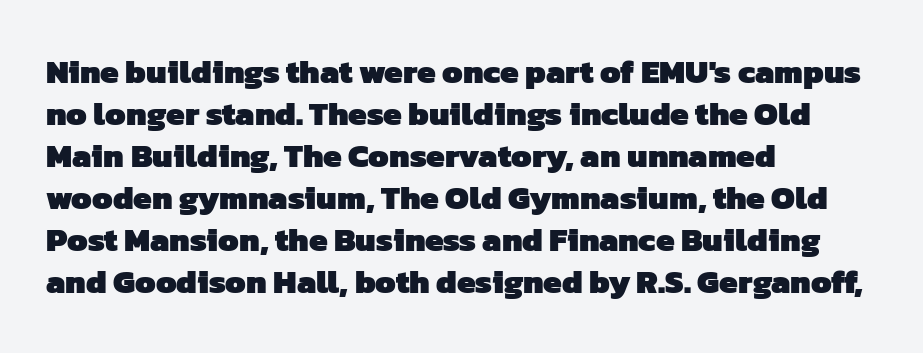
The image shows 33 px heavy sans-serif type; set left-aligned, normal line spacing (1.27x), normal letter spacing, not underlined; low stroke contrast and a medium x-height.
